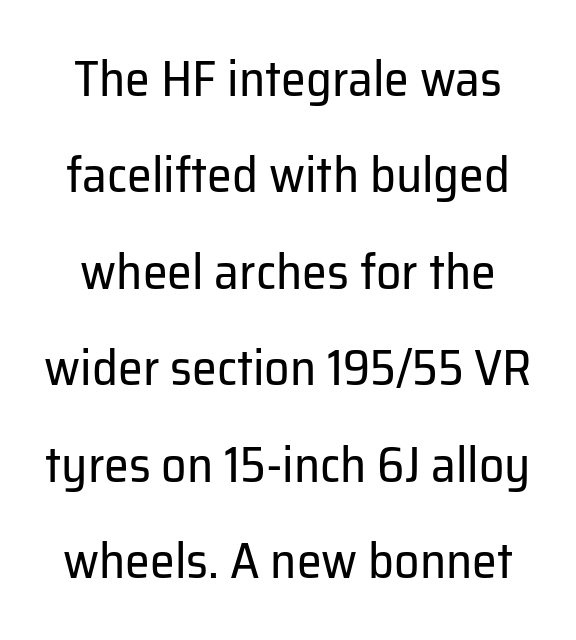
{"serif": "no", "italic": "no", "bold": "no", "weight": "regular", "width": "normal", "stroke_contrast": "low", "x_height": "medium", "monospaced": "no", "underline": "no", "line_spacing": "loose", "line_spacing_ratio": 1.93, "letter_spacing": "normal", "letter_spacing_em": 0.0, "glyph_px": 50}
